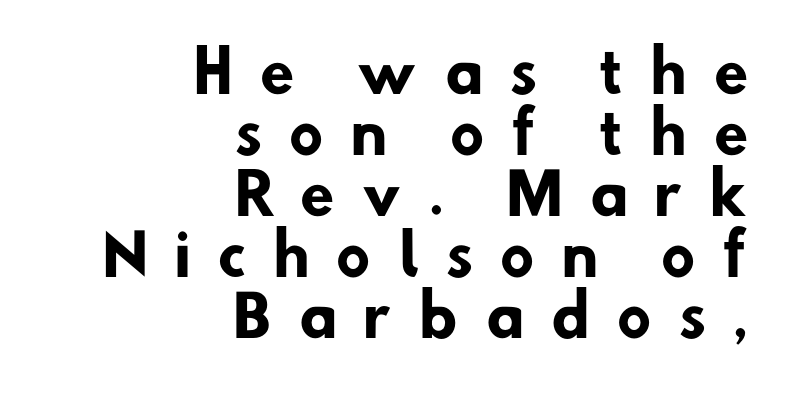
The paragraph has a hard right edge and a soft left edge. Caption: bold face, heavy strokes. Is this a fixed-width face? No — the glyphs have proportional, varying widths. Each letter's strokes conclude bluntly, with no projecting serifs. The type is letterspaced generously, with wide tracking. Reading down the column, the eye jumps only a short way to each next line.
